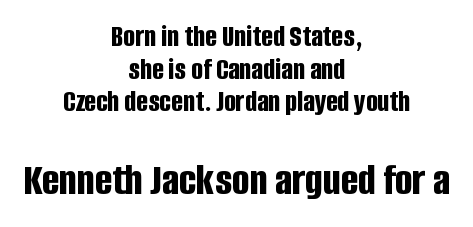
The image shows 46 px bold, condensed sans-serif type, upright; set centered, tight line spacing (1.05x), normal letter spacing, not underlined; the second (bottom) block is 1.48x larger; low stroke contrast and a large x-height.
